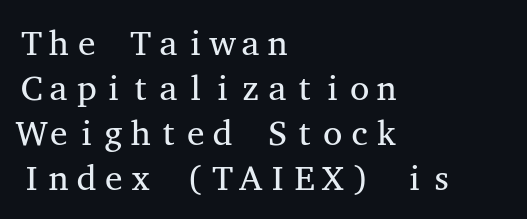
The image shows 35 px regular-weight, wide serif type, upright, monospaced; set left-aligned, normal line spacing (1.29x), normal letter spacing, not underlined; medium stroke contrast and a medium x-height.
